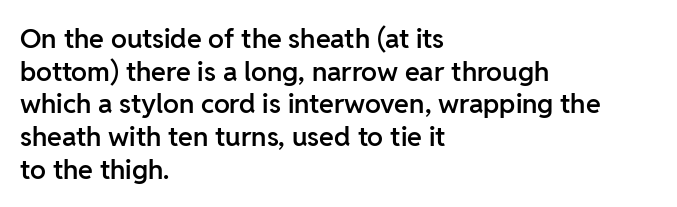
{"italic": "no", "bold": "semi", "underline": "no", "align": "left", "line_spacing_ratio": 1.21, "letter_spacing": "normal", "letter_spacing_em": 0.0, "glyph_px": 27}
